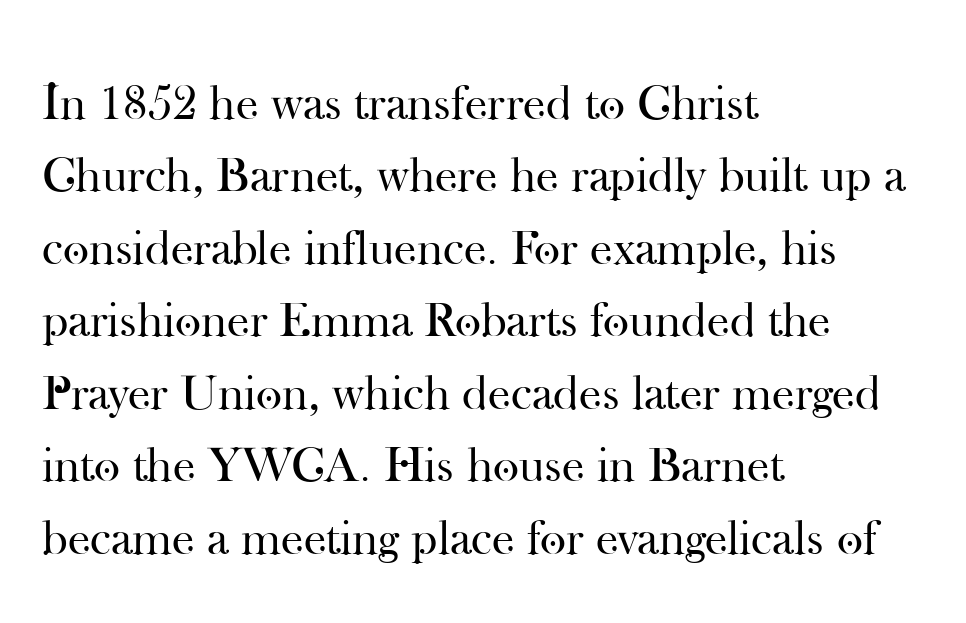
The image shows 50 px regular-weight serif type, upright; set left-aligned, normal line spacing (1.45x), normal letter spacing, not underlined; high stroke contrast and a small x-height.
